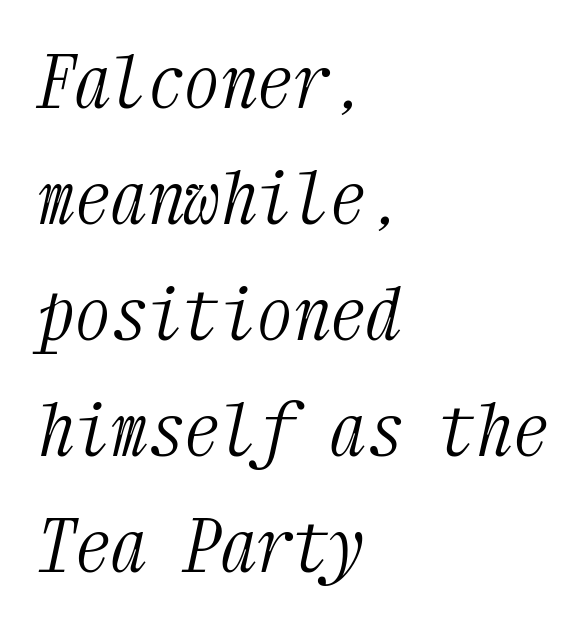
The image shows 73 px light, condensed serif type, italic (leaning right), monospaced; set left-aligned, normal line spacing (1.59x), normal letter spacing, not underlined; medium stroke contrast and a medium x-height.
